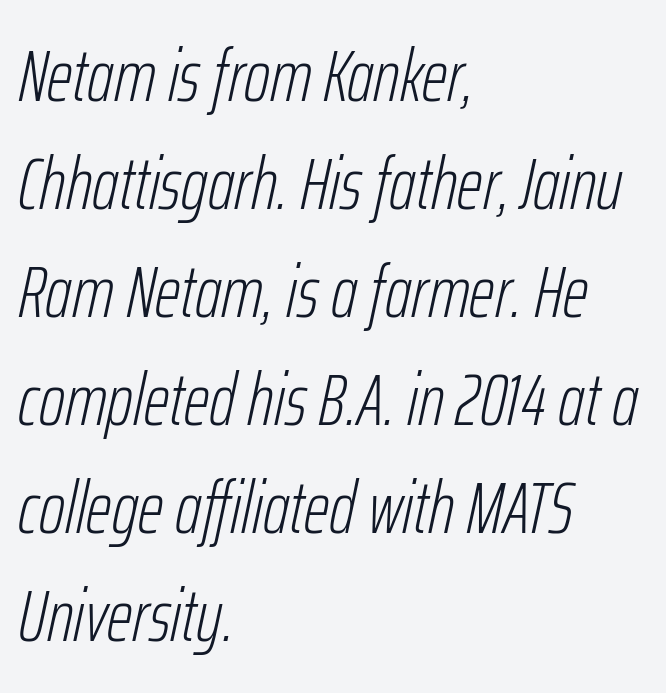
These glyphs show unthickened strokes, regular width or finer. The lines in this sample share a left origin and differ only in where they stop. Emphasis-style slanted type is in use. Bare-footed words on every line. Characters follow at the spacing the type designer built in.
